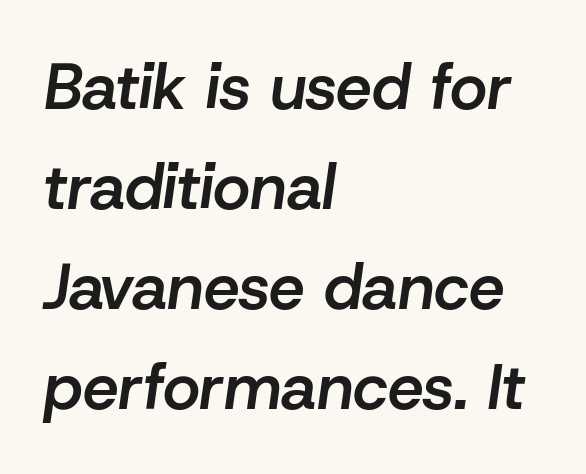
The image shows 64 px semibold type, italic (leaning right); set left-aligned, normal line spacing (1.56x), normal letter spacing, not underlined; low stroke contrast and a medium x-height.
